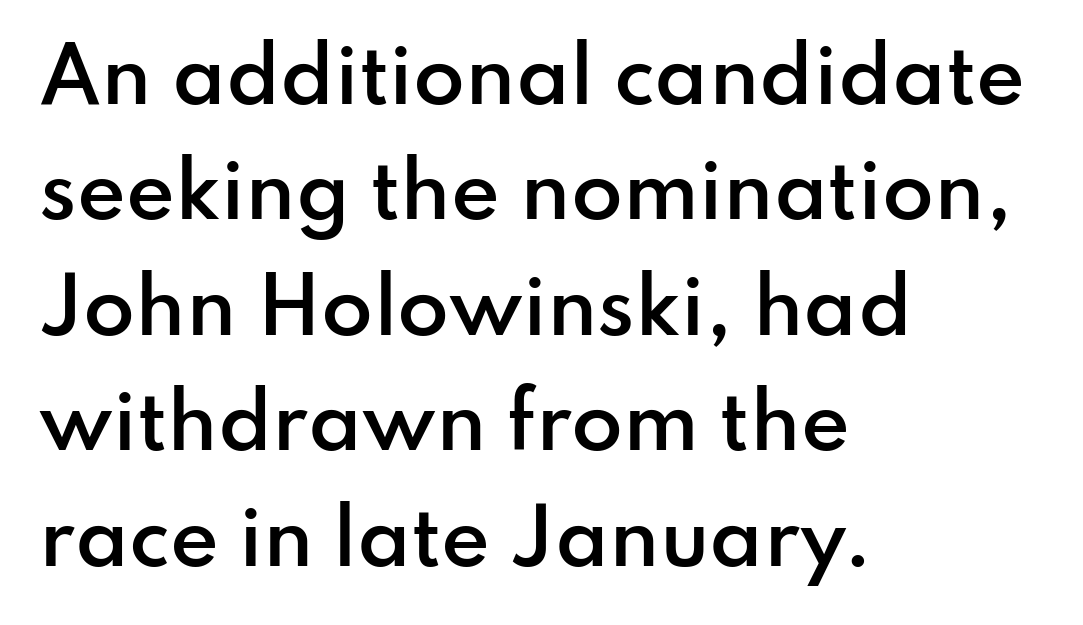
Baseline-to-baseline distance is the conventional proportion of letter height. What kind of face is this? One without serifs — a sans. Caption: standard tracking, unaltered. Clear beneath every line of the passage. Tall strokes in this sample are plumb rather than angled. These words are printed semibold, heavier than regular yet not bold.
